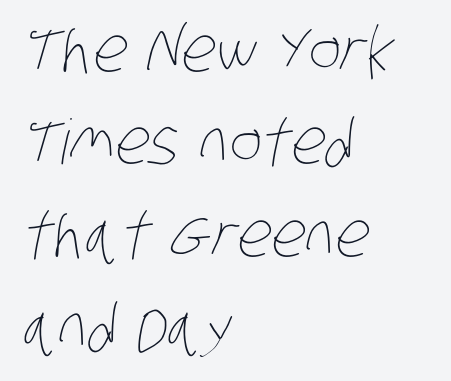
Q: Is the text bold? A: No.
Q: Is the text underlined? A: No.
Q: How is the paragraph aligned? A: Left-aligned.
Q: Is the spacing between letters normal or unusually wide? A: Normal.
Q: Is the spacing between lines tight, normal or loose? A: Normal.
Q: Width (condensed, normal, or wide)? A: Condensed.
Q: Stroke contrast? A: Low.
Q: x-height? A: Large.
Q: Monospaced? A: No.
